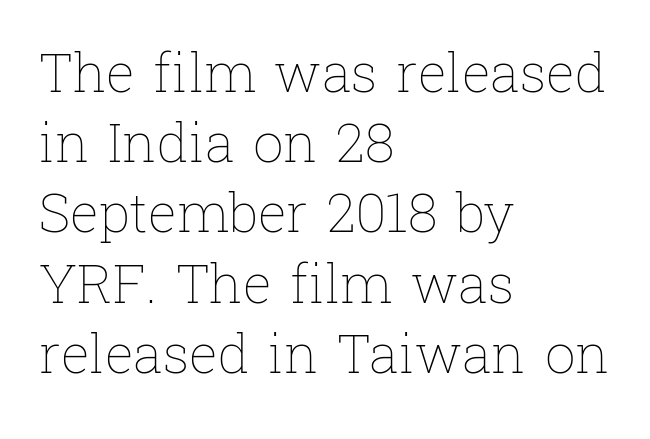
{"italic": "no", "bold": "no", "weight": "thin", "width": "normal", "stroke_contrast": "low", "x_height": "medium", "monospaced": "no", "underline": "no", "align": "left", "line_spacing": "normal", "line_spacing_ratio": 1.3, "letter_spacing": "normal", "letter_spacing_em": 0.0, "glyph_px": 54}
